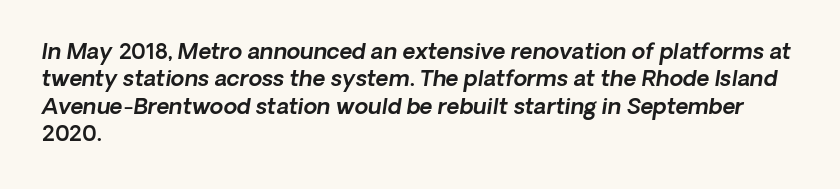
Which margin do the lines hug? The left one — the right edge is uneven. The space directly below the letters is spotless. Spacing between characters is what you'd get straight out of the box.
